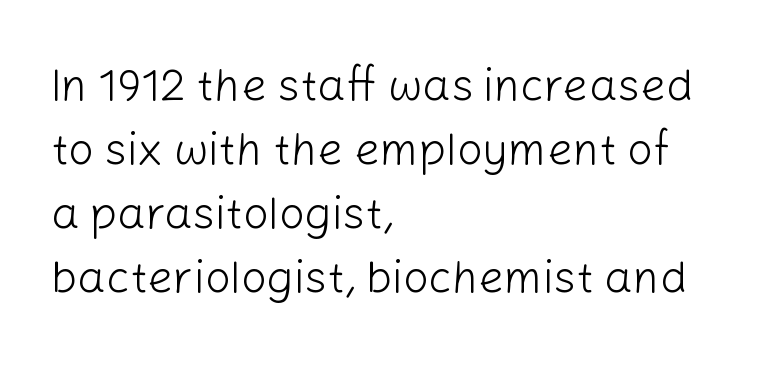
{"serif": "no", "italic": "no", "bold": "no", "weight": "light", "width": "normal", "stroke_contrast": "low", "x_height": "medium", "monospaced": "no", "underline": "no", "align": "left", "line_spacing": "normal", "line_spacing_ratio": 1.42, "letter_spacing": "normal", "letter_spacing_em": 0.0, "glyph_px": 45}
